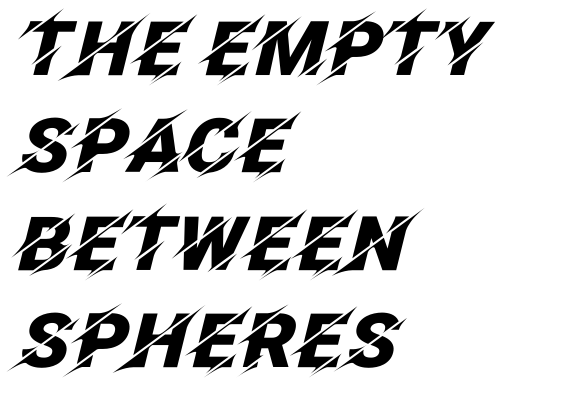
The passage shown is typed in a proportional face where columns would drift. Line starts are locked; line ends wander. Vertically, the passage feels balanced, rows spaced as you'd expect. Would a proofreader flag this as italicized? Yes.
